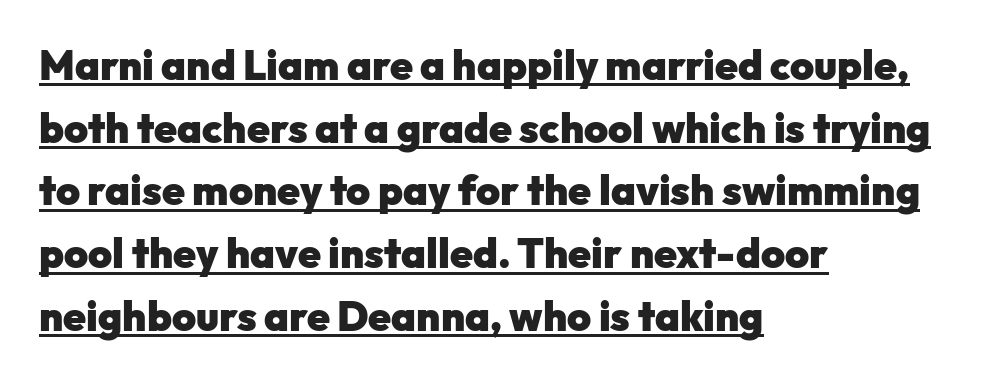
The image shows 41 px heavy sans-serif type, upright; set left-aligned, normal line spacing (1.53x), normal letter spacing, underlined; low stroke contrast and a medium x-height.
